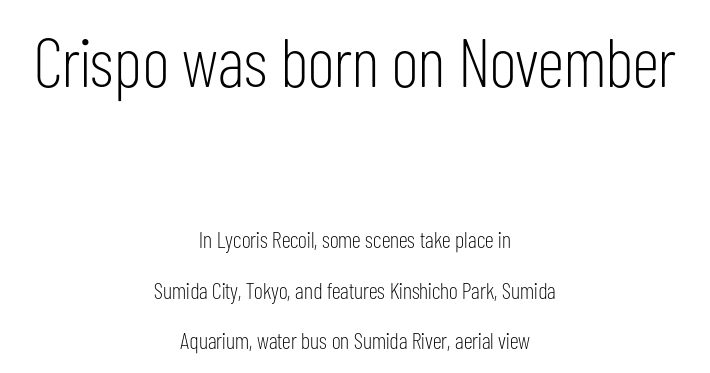
Q: Is the text bold? A: No.
Q: Is the text italic (slanted)? A: No, it is upright.
Q: Is the typeface a serif or a sans-serif typeface? A: Sans-serif.
Q: Is the text underlined? A: No.
Q: How is the paragraph aligned? A: Centered.
Q: Is the spacing between letters normal or unusually wide? A: Normal.
Q: Is the spacing between lines tight, normal or loose? A: Loose.
Q: Which block of text is set in a larger size, the first (top) or the second (bottom)? A: The first (top) one.
Q: Width (condensed, normal, or wide)? A: Condensed.
Q: Stroke contrast? A: Low.
Q: x-height? A: Medium.
Q: Monospaced? A: No.
